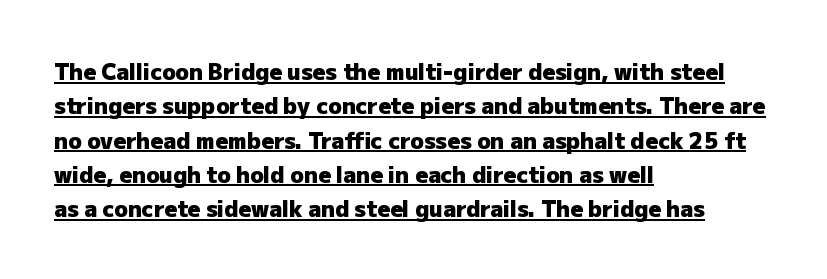
{"italic": "no", "bold": "yes", "underline": "yes", "align": "left", "line_spacing": "normal", "line_spacing_ratio": 1.56, "letter_spacing": "normal", "letter_spacing_em": 0.0, "glyph_px": 22}
